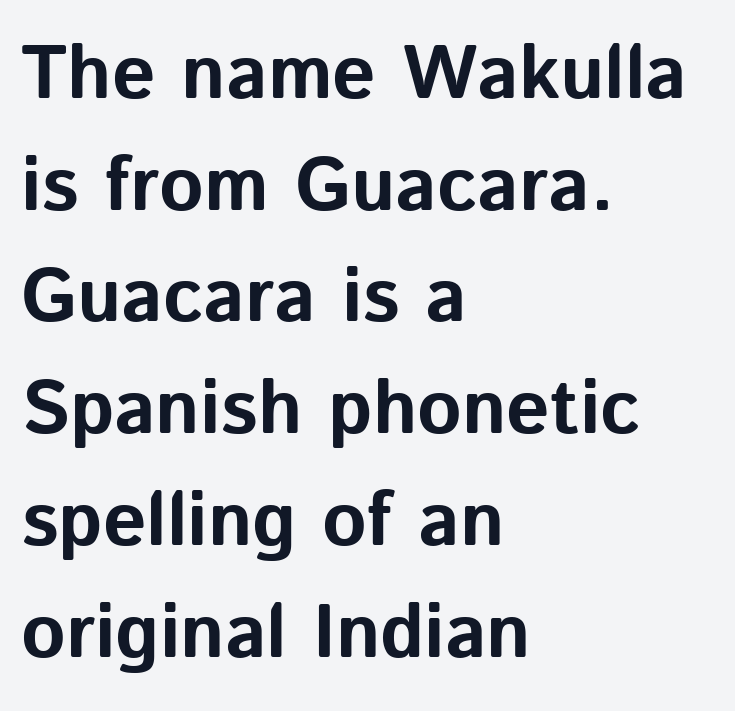
{"serif": "no", "italic": "no", "bold": "yes", "weight": "bold", "width": "normal", "stroke_contrast": "low", "x_height": "medium", "monospaced": "no", "underline": "no", "align": "left", "line_spacing": "normal", "line_spacing_ratio": 1.47, "letter_spacing": "normal", "letter_spacing_em": 0.0, "glyph_px": 76}
